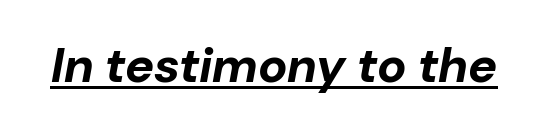
{"italic": "yes", "lean": "right", "slant_degrees": 10, "bold": "yes", "weight": "bold", "width": "normal", "stroke_contrast": "low", "x_height": "medium", "monospaced": "no", "underline": "yes", "letter_spacing": "normal", "letter_spacing_em": 0.0, "glyph_px": 49}
